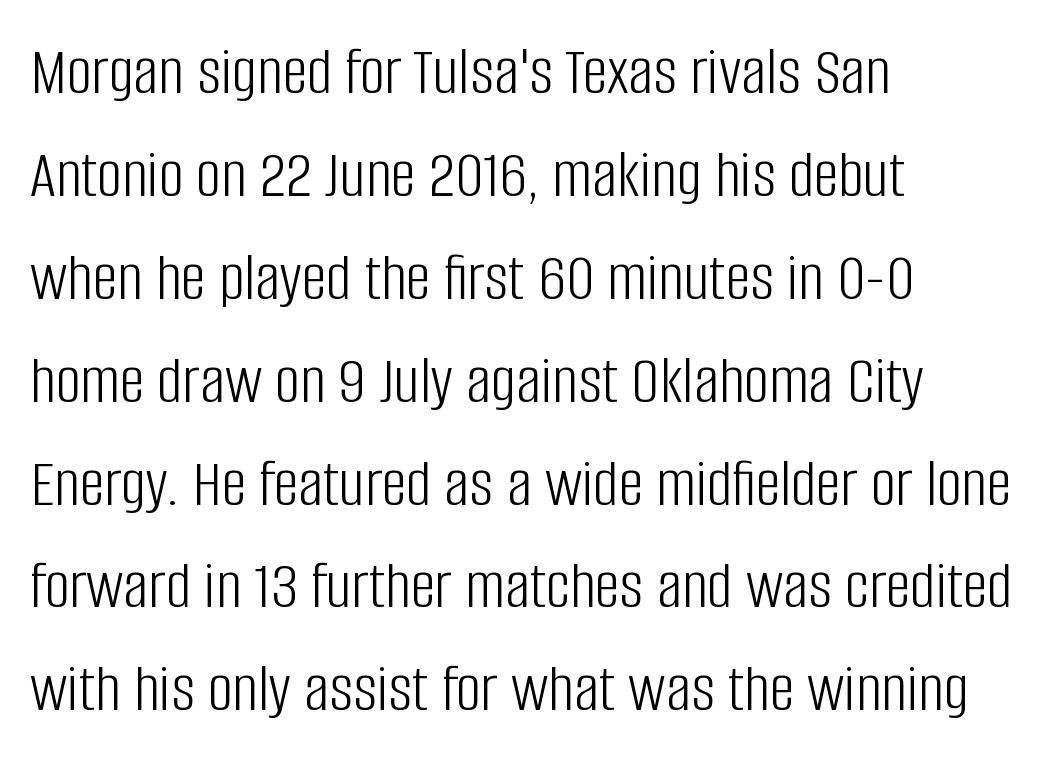
The passage shown has conventional tracking throughout. Descenders hang freely into open space. Varying glyph widths throughout — classic text-font behaviour. Rows of type keep a routine distance in the vertical direction.
